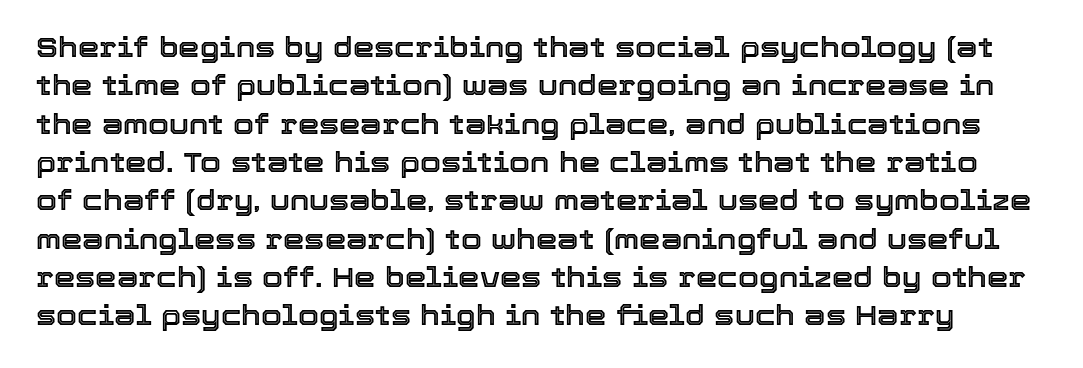
{"italic": "no", "underline": "no", "line_spacing": "normal", "line_spacing_ratio": 1.42, "letter_spacing": "normal", "letter_spacing_em": 0.0, "glyph_px": 27}
